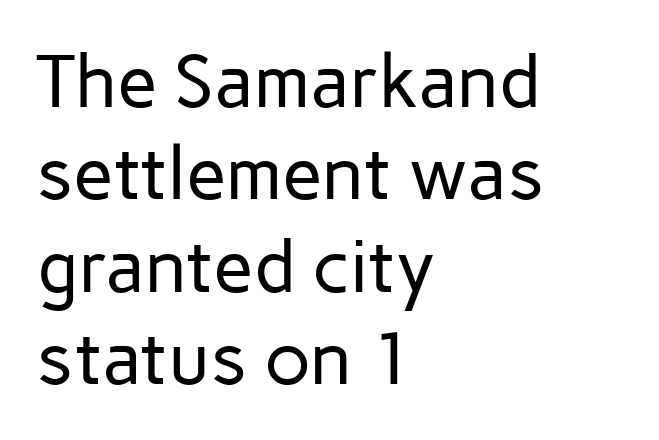
The image shows 74 px regular-weight sans-serif type, upright; set left-aligned, normal line spacing (1.25x), normal letter spacing, not underlined; low stroke contrast and a medium x-height.
